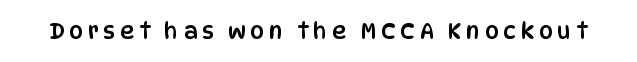
{"italic": "no", "underline": "no", "letter_spacing": "wide", "letter_spacing_em": 0.22, "glyph_px": 22}
